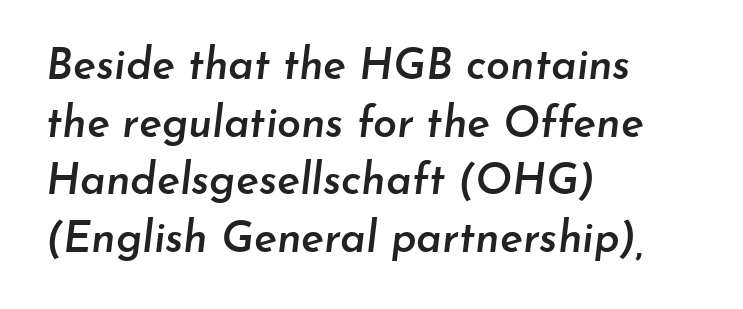
The image shows 43 px semibold type, italic (leaning right); set left-aligned, normal line spacing (1.34x), normal letter spacing, not underlined; low stroke contrast and a small x-height.
